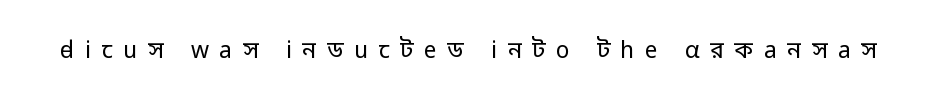
A typesetter would mark this as roman, not italic. The horizontal fit of the characters is loose and conspicuously gappy. On a weight scale, this lands at 450 or below. The words here are not underlined.
